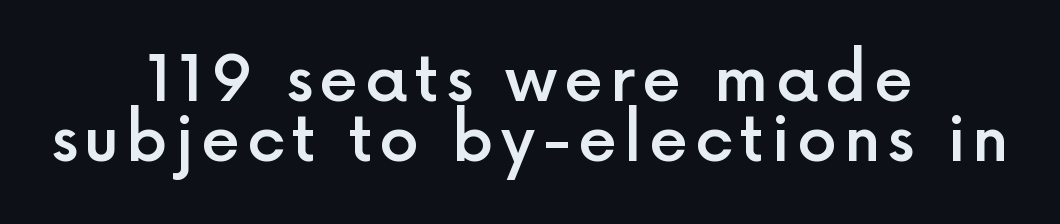
The face used here is a sans, in the tradition of grotesques and geometrics. Unmarked baselines from the first word to the last. Quick note: interline space is minimal. The passage shown is typed in a proportional face where columns would drift.
